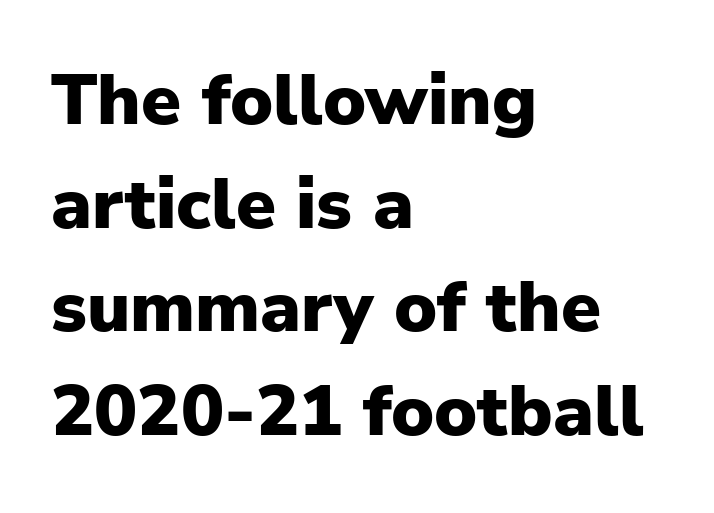
Characters follow at the spacing the type designer built in. The lettering stays uniformly vertical, giving the passage a roman look. Emphasis by weight is at full strength: bold. Do the characters align in a grid? No, the font is proportional. Caption: multi-line text, flush left, ragged right.
